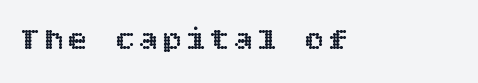
The image shows 32 px text type, upright; set not underlined; a large x-height.
